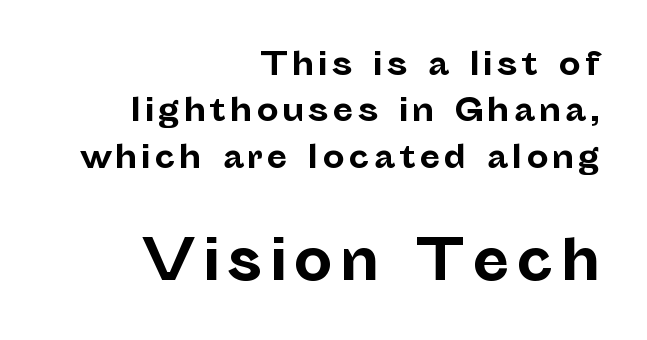
Q: Is the text bold? A: Yes.
Q: Is the text italic (slanted)? A: No, it is upright.
Q: Is the typeface a serif or a sans-serif typeface? A: Sans-serif.
Q: Is the text underlined? A: No.
Q: How is the paragraph aligned? A: Right-aligned.
Q: Is the spacing between lines tight, normal or loose? A: Normal.
Q: Which block of text is set in a larger size, the first (top) or the second (bottom)? A: The second (bottom) one.
Q: Width (condensed, normal, or wide)? A: Normal.
Q: Stroke contrast? A: Low.
Q: x-height? A: Medium.
Q: Monospaced? A: No.
